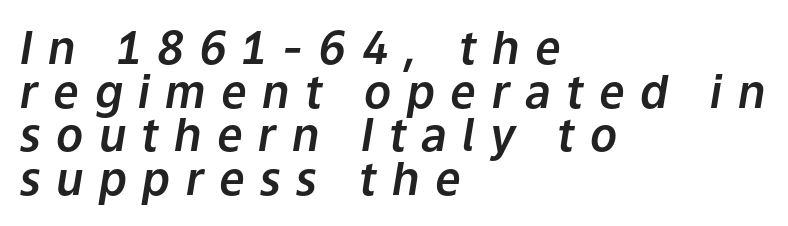
{"italic": "yes", "lean": "right", "slant_degrees": 9, "width": "normal", "stroke_contrast": "low", "x_height": "medium", "monospaced": "no", "underline": "no", "align": "left", "line_spacing": "tight", "line_spacing_ratio": 0.97, "letter_spacing": "wide", "letter_spacing_em": 0.34, "glyph_px": 45}
